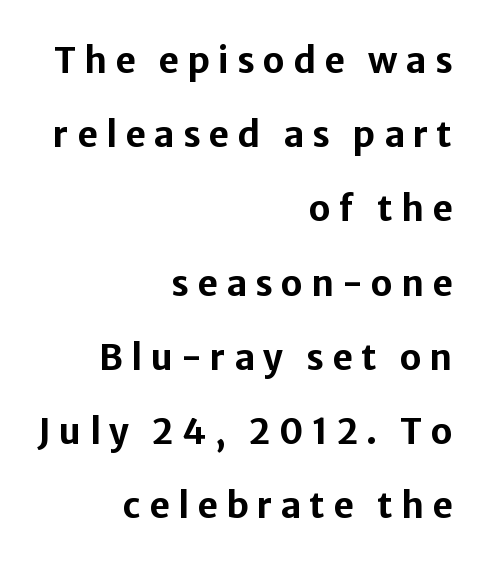
The glyphs in this specimen are sans serif. The designer dialed line spacing up above the default. Caption: expanded tracking, letters set apart. When letters stand straight like this, we call the style roman or upright. Each row of text sits above clean, open space. Notice how thick the strokes are: this is what a full bold looks like.
